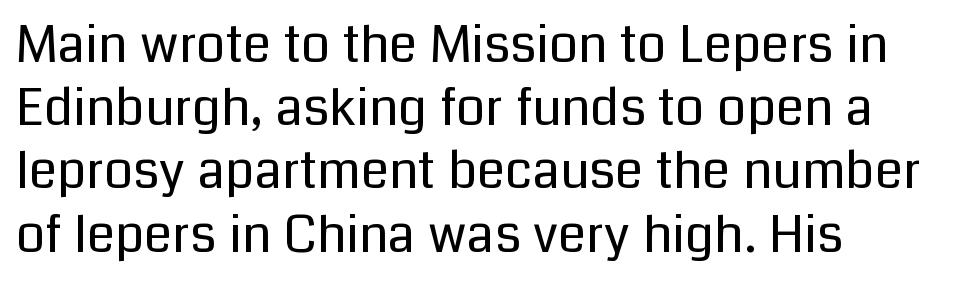
The rendering uses natural spacing where letterforms have individual widths. The face used here is rendered with its standard letterfit. Stems here are at most as thick as an everyday book face. Where is the straight margin? On the left. Typographically, this falls in the sans-serif category. This is roman type, the default non-slanted kind.
